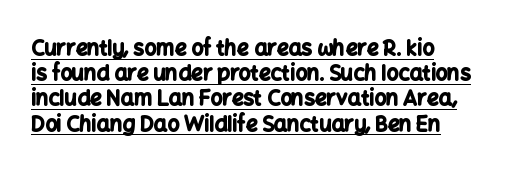
{"italic": "no", "bold": "yes", "underline": "yes", "line_spacing_ratio": 1.2, "letter_spacing": "normal", "letter_spacing_em": 0.0, "glyph_px": 21}
